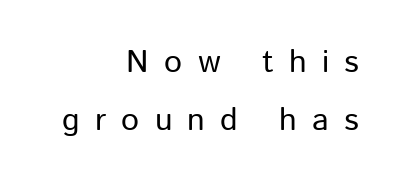
Q: Is the text bold? A: No.
Q: Is the text italic (slanted)? A: No, it is upright.
Q: Is the typeface a serif or a sans-serif typeface? A: Sans-serif.
Q: Is the text underlined? A: No.
Q: How is the paragraph aligned? A: Right-aligned.
Q: Is the spacing between letters normal or unusually wide? A: Unusually wide.
Q: Width (condensed, normal, or wide)? A: Normal.
Q: Stroke contrast? A: Low.
Q: x-height? A: Medium.
Q: Monospaced? A: No.
